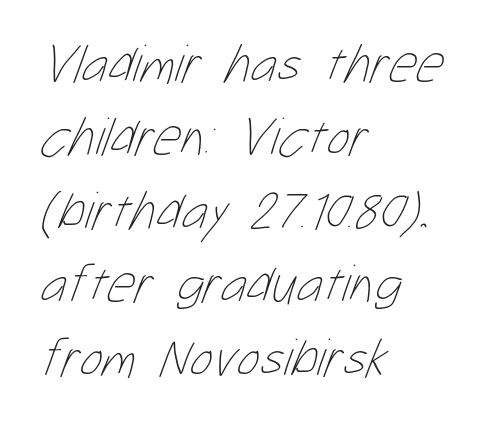
{"bold": "no", "weight": "thin", "width": "condensed", "stroke_contrast": "low", "x_height": "medium", "monospaced": "no", "underline": "no", "align": "left", "line_spacing": "normal", "line_spacing_ratio": 1.36, "letter_spacing": "normal", "letter_spacing_em": 0.0, "glyph_px": 54}
